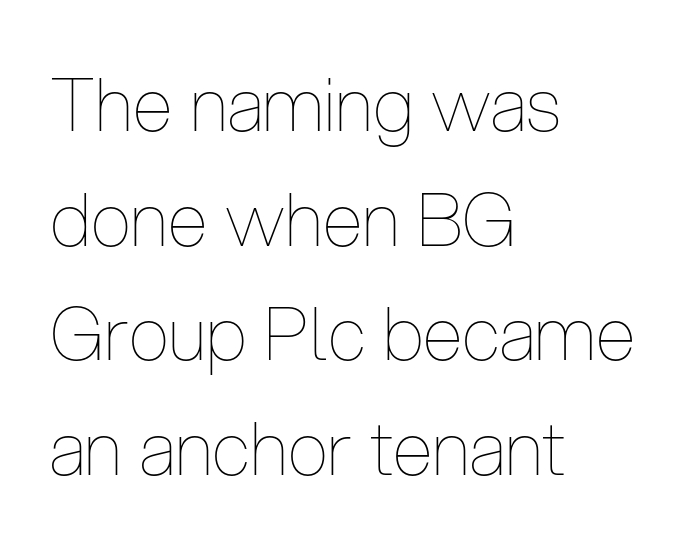
Glyph-to-glyph distance matches everyday printed text. A typesetter would call this leading conventional body-copy spacing. Here the designer chose a conventional face with non-uniform glyph widths. Ascenders rise straight up at ninety degrees. The strip under each line holds only bare page. Horizontal alignment here is leftward, the default for most running prose.
